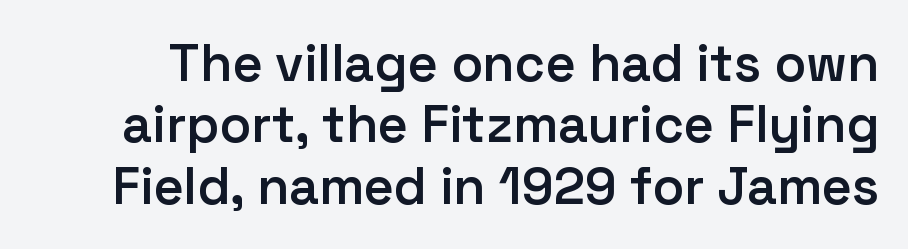
{"serif": "no", "italic": "no", "bold": "semi", "weight": "semibold", "width": "normal", "stroke_contrast": "low", "x_height": "medium", "monospaced": "no", "underline": "no", "line_spacing_ratio": 1.18, "letter_spacing": "normal", "letter_spacing_em": 0.0, "glyph_px": 52}
